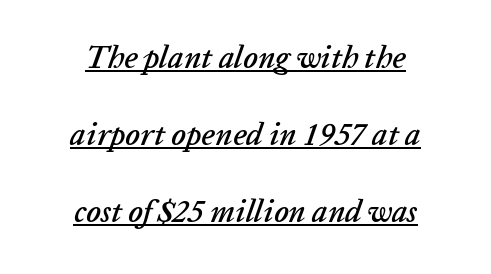
Q: Is the text italic (slanted)? A: Yes, it leans right by about 20 degrees.
Q: Is the text underlined? A: Yes.
Q: Is the spacing between letters normal or unusually wide? A: Normal.
Q: Is the spacing between lines tight, normal or loose? A: Loose.
Q: Width (condensed, normal, or wide)? A: Normal.
Q: Stroke contrast? A: Low.
Q: x-height? A: Medium.
Q: Monospaced? A: No.
